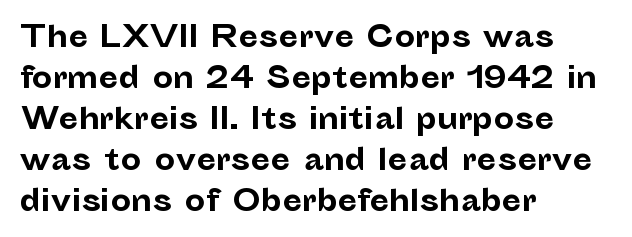
Q: Is the text bold? A: Yes.
Q: Is the text italic (slanted)? A: No, it is upright.
Q: Is the typeface a serif or a sans-serif typeface? A: Sans-serif.
Q: Is the text underlined? A: No.
Q: How is the paragraph aligned? A: Left-aligned.
Q: Is the spacing between letters normal or unusually wide? A: Normal.
Q: Is the spacing between lines tight, normal or loose? A: Normal.
Q: Width (condensed, normal, or wide)? A: Normal.
Q: Stroke contrast? A: Low.
Q: x-height? A: Medium.
Q: Monospaced? A: No.
